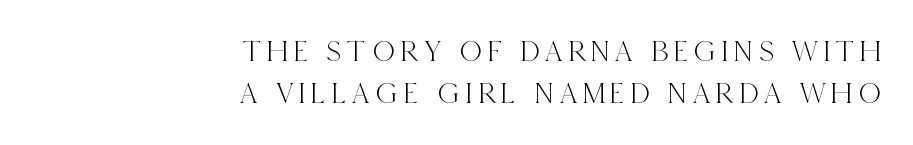
Notice how descenders clear the ascenders below comfortably — that's standard leading. Character widths vary here, with narrow letters taking less room than wide ones. Designer's note — italics off, roman on. These lines are composed in type with serifs. Short and long lines alike share a common ending point at right.
